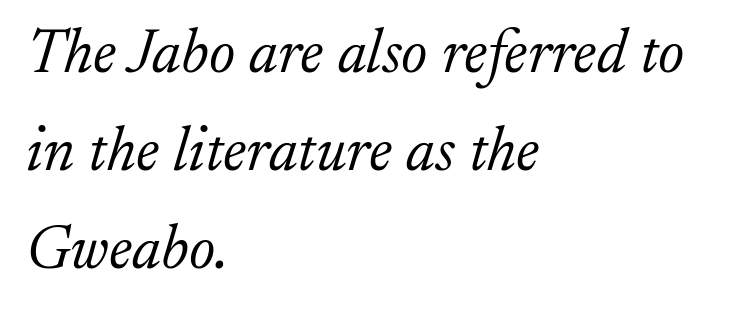
{"serif": "yes", "italic": "yes", "lean": "right", "slant_degrees": 17, "bold": "no", "weight": "light", "width": "normal", "stroke_contrast": "low", "x_height": "small", "monospaced": "no", "underline": "no", "align": "left", "line_spacing": "normal", "line_spacing_ratio": 1.58, "letter_spacing": "normal", "letter_spacing_em": 0.0, "glyph_px": 62}
